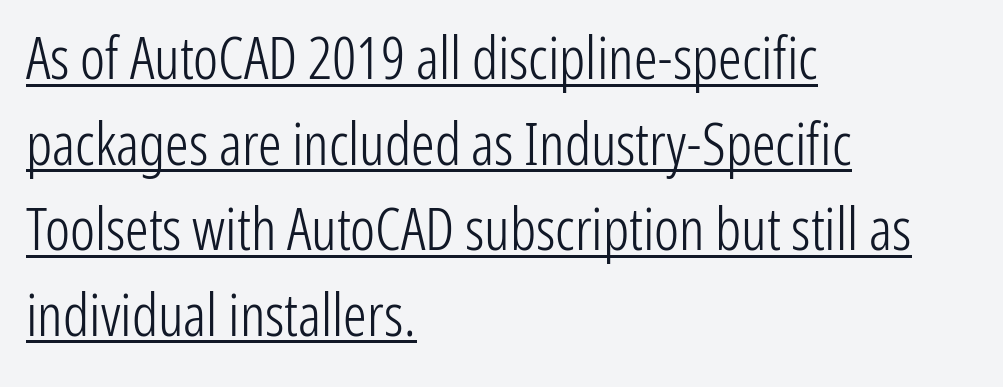
The image shows 59 px light, condensed sans-serif type, upright; set left-aligned, normal line spacing (1.45x), normal letter spacing, underlined; low stroke contrast and a medium x-height.
